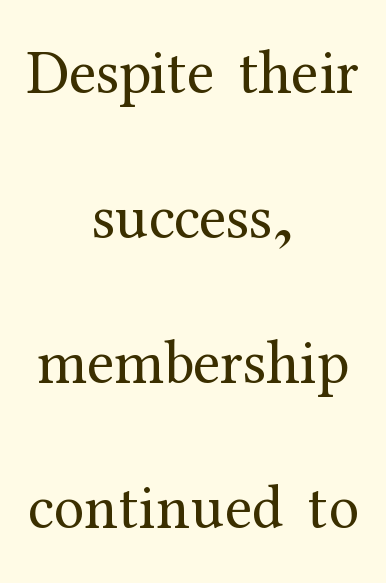
No letter is thick-stroked: the sample isn't bold. Regarding serifs, this sample has them. The horizontal fit of the characters is conventional and even. Line starts and ends both wander, symmetrically. Quick note: underline off. The passage shown stacks its lines with a broad gap.
